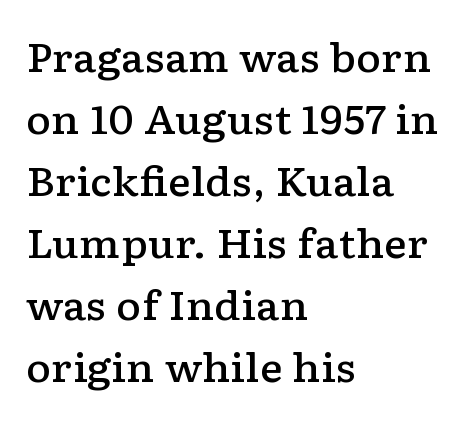
The image shows 39 px semibold, wide serif type, upright; set left-aligned, normal line spacing (1.59x), normal letter spacing, not underlined; low stroke contrast and a medium x-height.
